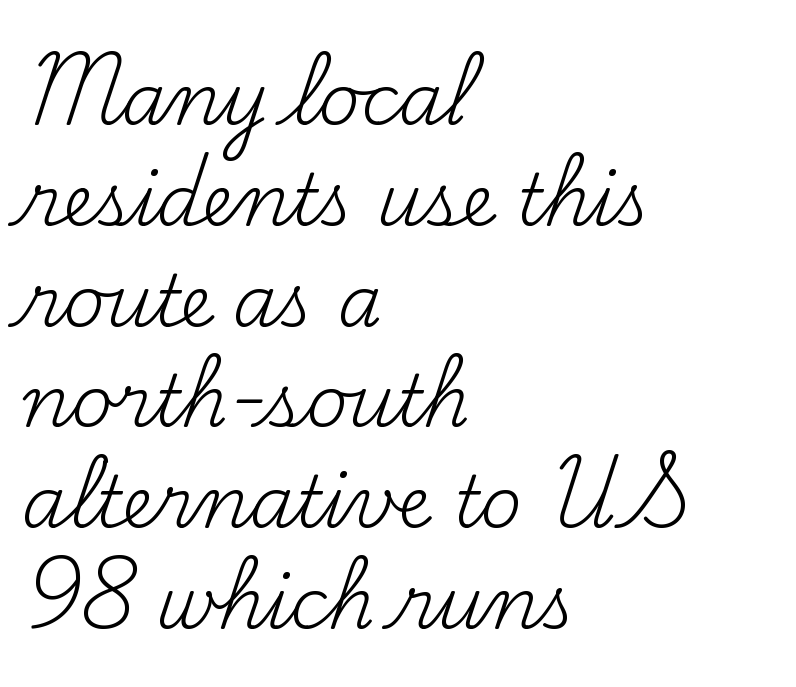
Q: Is the text bold? A: No.
Q: Is the text italic (slanted)? A: Yes.
Q: Is the typeface a serif or a sans-serif typeface? A: Serif.
Q: Is the text underlined? A: No.
Q: How is the paragraph aligned? A: Left-aligned.
Q: Is the spacing between letters normal or unusually wide? A: Normal.
Q: Is the spacing between lines tight, normal or loose? A: Normal.
Q: Width (condensed, normal, or wide)? A: Normal.
Q: Stroke contrast? A: Medium.
Q: x-height? A: Small.
Q: Monospaced? A: No.
